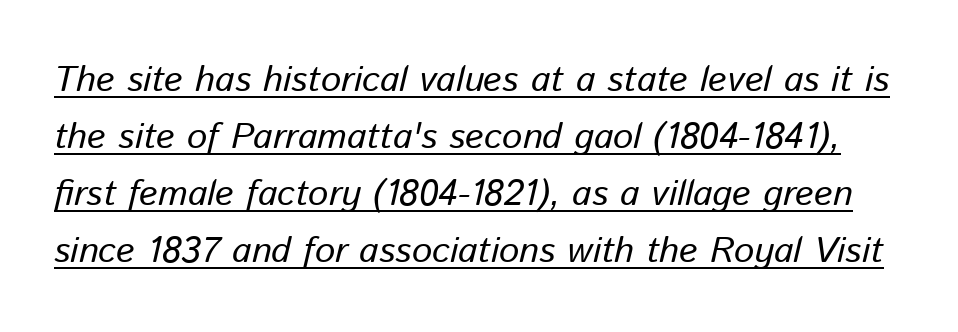
The image shows 36 px text type, italic (leaning right); set normal line spacing (1.58x), normal letter spacing, underlined; low stroke contrast and a medium x-height.
